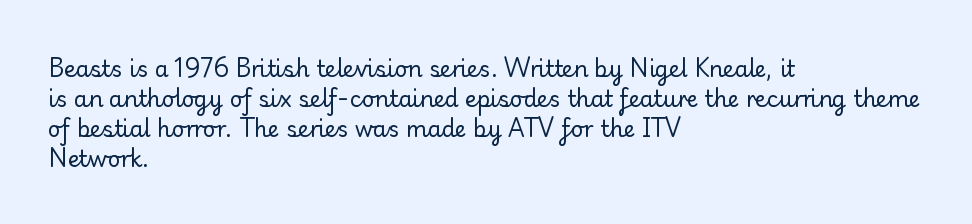
The image shows 22 px text type, upright; set left-aligned, normal line spacing (1.36x), normal letter spacing, not underlined.
